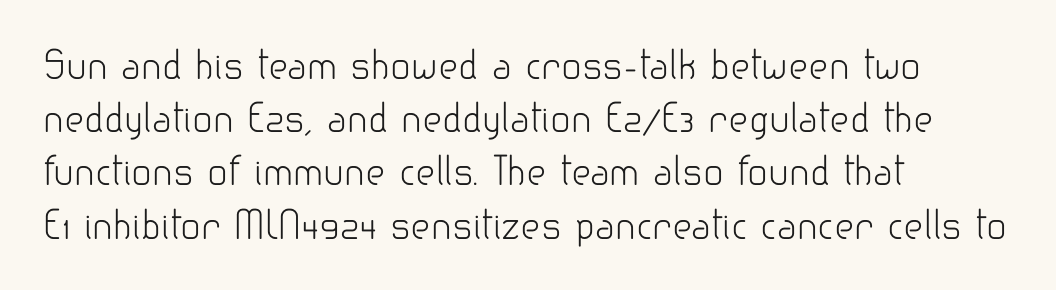
The image shows 38 px light sans-serif type, upright; set left-aligned, normal line spacing (1.4x), normal letter spacing, not underlined; low stroke contrast and a small x-height.
